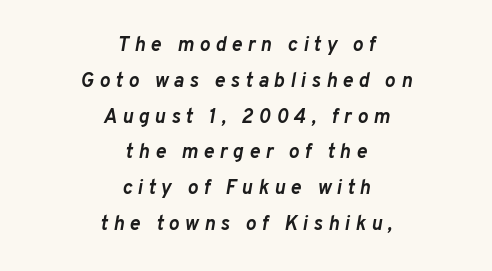
Q: Is the text bold? A: Yes.
Q: Is the text italic (slanted)? A: Yes, it leans right by about 10 degrees.
Q: Is the text underlined? A: No.
Q: How is the paragraph aligned? A: Centered.
Q: Is the spacing between letters normal or unusually wide? A: Unusually wide.
